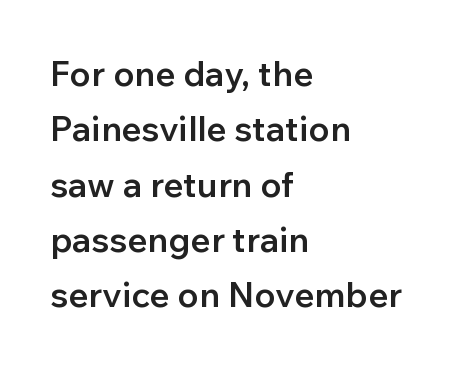
Q: Is the text bold? A: Semi-bold.
Q: Is the text italic (slanted)? A: No, it is upright.
Q: Is the typeface a serif or a sans-serif typeface? A: Sans-serif.
Q: Is the text underlined? A: No.
Q: How is the paragraph aligned? A: Left-aligned.
Q: Is the spacing between letters normal or unusually wide? A: Normal.
Q: Is the spacing between lines tight, normal or loose? A: Normal.
Q: Width (condensed, normal, or wide)? A: Normal.
Q: Stroke contrast? A: Low.
Q: x-height? A: Medium.
Q: Monospaced? A: No.
